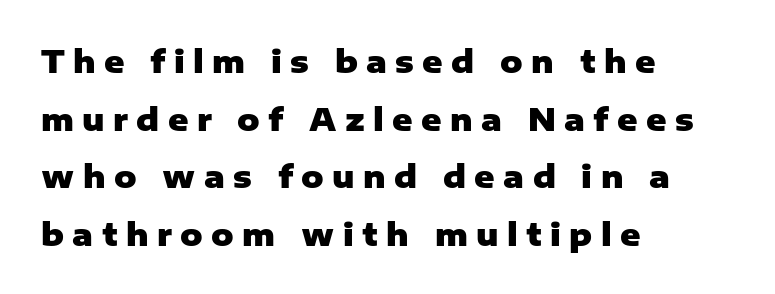
The letters stand straight up with perfectly vertical stems. Caption: expanded tracking, letters set apart. The rendering uses a bold face; every stroke is thick and dark. The zone under the glyphs is completely vacant.
